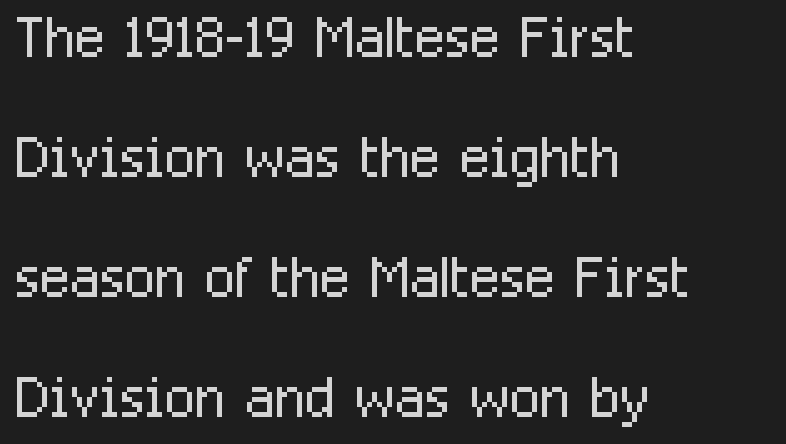
Letters rest on an invisible, unmarked baseline. Notice how the stems are strictly vertical — no italics here. In terms of letterspacing, this is plain default setting. This sample is left-justified, so line endings fall wherever the words run out.
